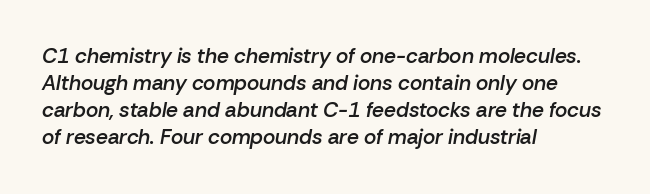
The image shows 21 px text type, italic (leaning right); set left-aligned, normal line spacing (1.29x), normal letter spacing, not underlined.
